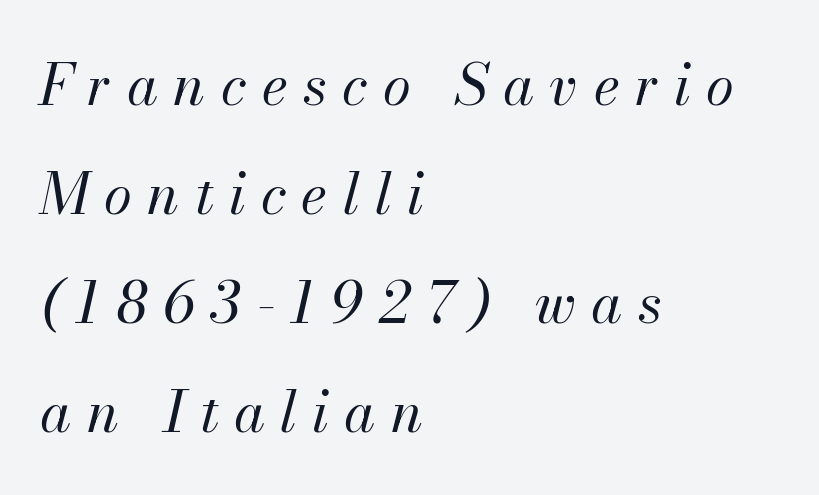
The image shows 57 px regular-weight type, italic (leaning right); set left-aligned, loose line spacing (1.91x), unusually wide letter spacing (+0.27 em), not underlined; medium stroke contrast and a small x-height.
